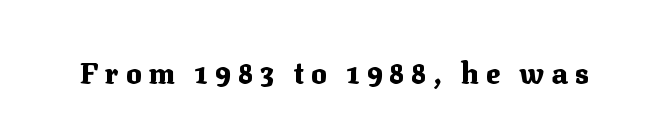
Q: Is the text bold? A: Yes.
Q: Is the text italic (slanted)? A: No, it is upright.
Q: Is the typeface a serif or a sans-serif typeface? A: Serif.
Q: Is the text underlined? A: No.
Q: Is the spacing between letters normal or unusually wide? A: Unusually wide.
Q: Width (condensed, normal, or wide)? A: Normal.
Q: Stroke contrast? A: Medium.
Q: x-height? A: Medium.
Q: Monospaced? A: No.
